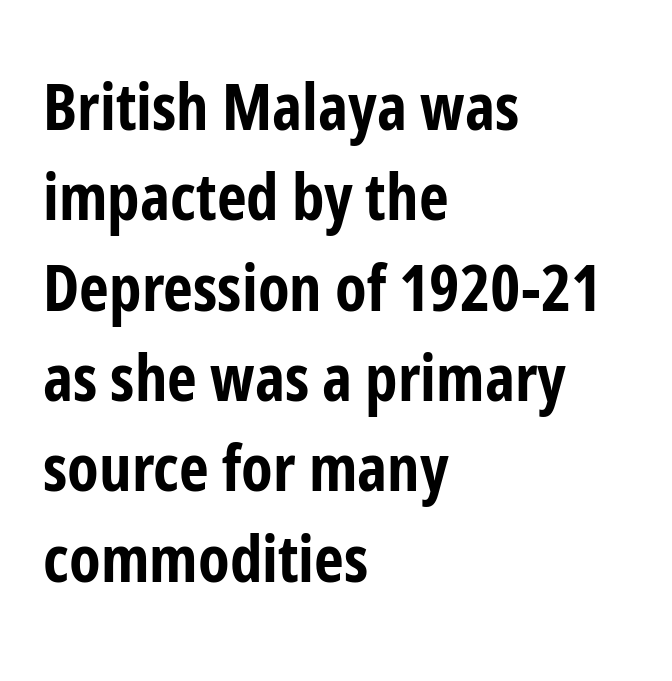
{"serif": "no", "italic": "no", "bold": "yes", "weight": "bold", "width": "condensed", "stroke_contrast": "low", "x_height": "medium", "monospaced": "no", "underline": "no", "align": "left", "line_spacing": "normal", "line_spacing_ratio": 1.39, "letter_spacing": "normal", "letter_spacing_em": 0.0, "glyph_px": 65}
